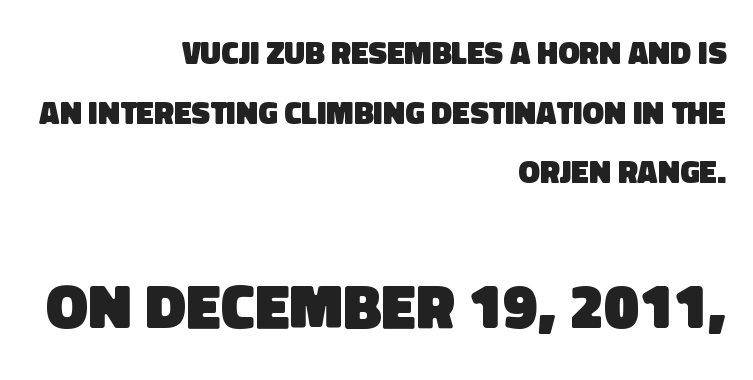
The image shows 63 px heavy sans-serif type; set right-aligned, line spacing 1.86x, normal letter spacing, not underlined; the second (bottom) block is 1.97x larger; low stroke contrast and a large x-height.
